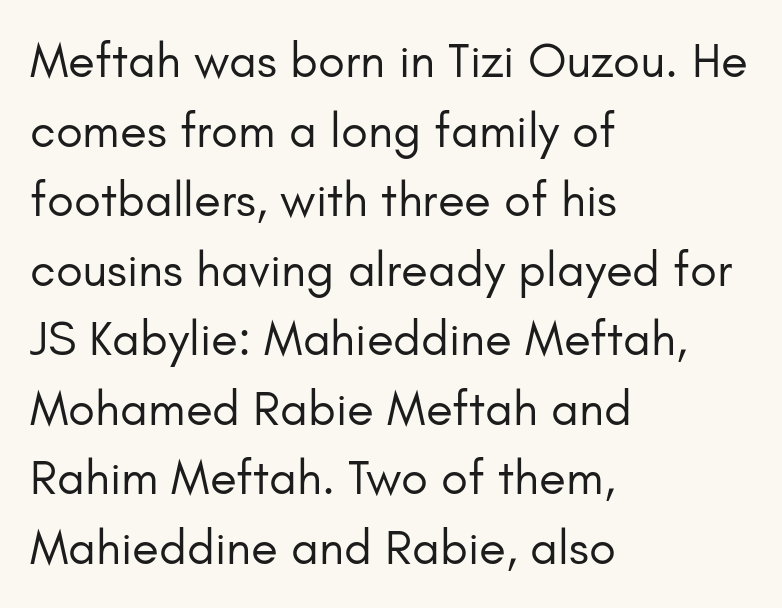
Q: Is the text bold? A: No.
Q: Is the text italic (slanted)? A: No, it is upright.
Q: Is the typeface a serif or a sans-serif typeface? A: Sans-serif.
Q: Is the text underlined? A: No.
Q: How is the paragraph aligned? A: Left-aligned.
Q: Is the spacing between letters normal or unusually wide? A: Normal.
Q: Is the spacing between lines tight, normal or loose? A: Normal.
Q: Width (condensed, normal, or wide)? A: Normal.
Q: Stroke contrast? A: Low.
Q: x-height? A: Small.
Q: Monospaced? A: No.
